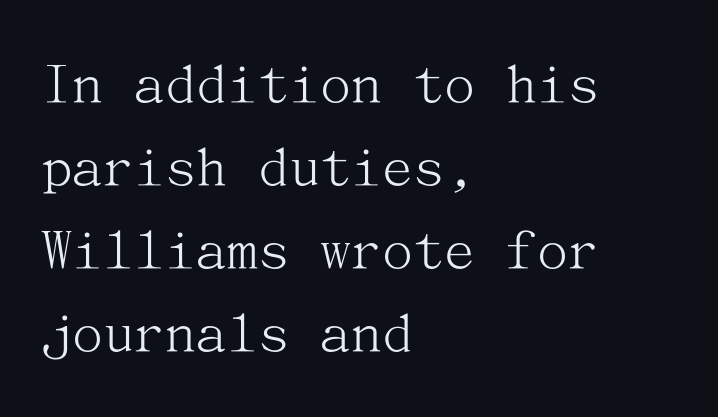
Q: Is the text bold? A: No.
Q: Is the text italic (slanted)? A: No, it is upright.
Q: Is the typeface a serif or a sans-serif typeface? A: Serif.
Q: Is the text underlined? A: No.
Q: How is the paragraph aligned? A: Left-aligned.
Q: Is the spacing between letters normal or unusually wide? A: Normal.
Q: Is the spacing between lines tight, normal or loose? A: Normal.
Q: Width (condensed, normal, or wide)? A: Normal.
Q: Stroke contrast? A: Medium.
Q: x-height? A: Medium.
